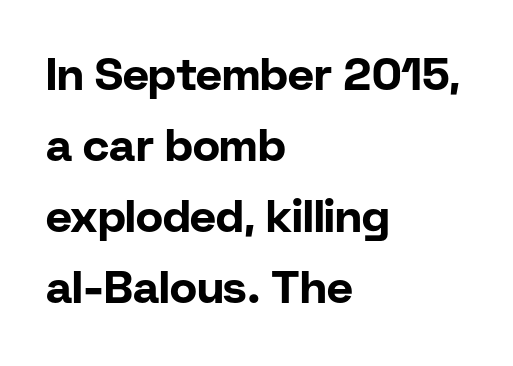
{"serif": "no", "italic": "no", "bold": "yes", "weight": "bold", "width": "normal", "stroke_contrast": "low", "x_height": "medium", "monospaced": "no", "underline": "no", "align": "left", "line_spacing": "normal", "line_spacing_ratio": 1.58, "letter_spacing": "normal", "letter_spacing_em": 0.0, "glyph_px": 45}
